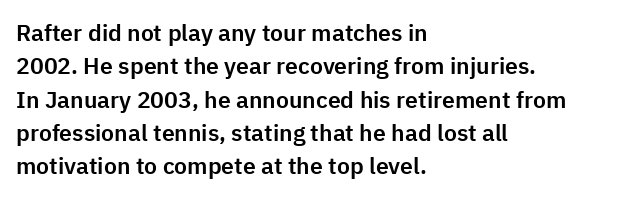
Q: Is the text italic (slanted)? A: No, it is upright.
Q: Is the text underlined? A: No.
Q: How is the paragraph aligned? A: Left-aligned.
Q: Is the spacing between letters normal or unusually wide? A: Normal.
Q: Is the spacing between lines tight, normal or loose? A: Normal.
